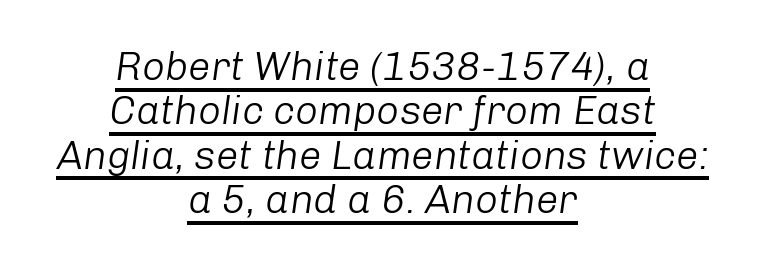
The image shows 40 px light type, italic (leaning right); set centered, tight line spacing (1.11x), normal letter spacing, underlined; low stroke contrast and a medium x-height.
